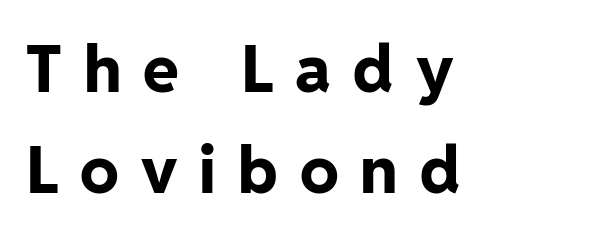
Q: Is the text bold? A: Yes.
Q: Is the text italic (slanted)? A: No, it is upright.
Q: Is the typeface a serif or a sans-serif typeface? A: Sans-serif.
Q: Is the text underlined? A: No.
Q: How is the paragraph aligned? A: Left-aligned.
Q: Is the spacing between letters normal or unusually wide? A: Unusually wide.
Q: Is the spacing between lines tight, normal or loose? A: Normal.
Q: Width (condensed, normal, or wide)? A: Normal.
Q: Stroke contrast? A: Low.
Q: x-height? A: Medium.
Q: Monospaced? A: No.
